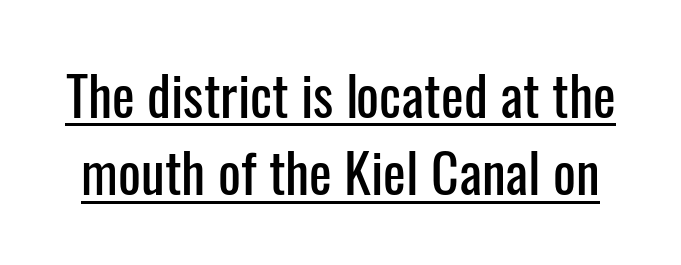
The image shows 54 px condensed sans-serif type, upright; set normal line spacing (1.43x), normal letter spacing, underlined; low stroke contrast and a medium x-height.
